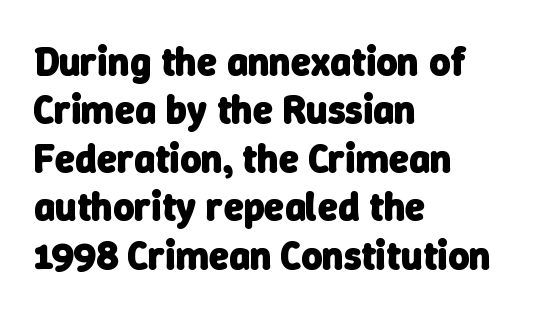
The image shows 40 px heavy sans-serif type; set left-aligned, line spacing 1.21x, normal letter spacing, not underlined; low stroke contrast and a medium x-height.
